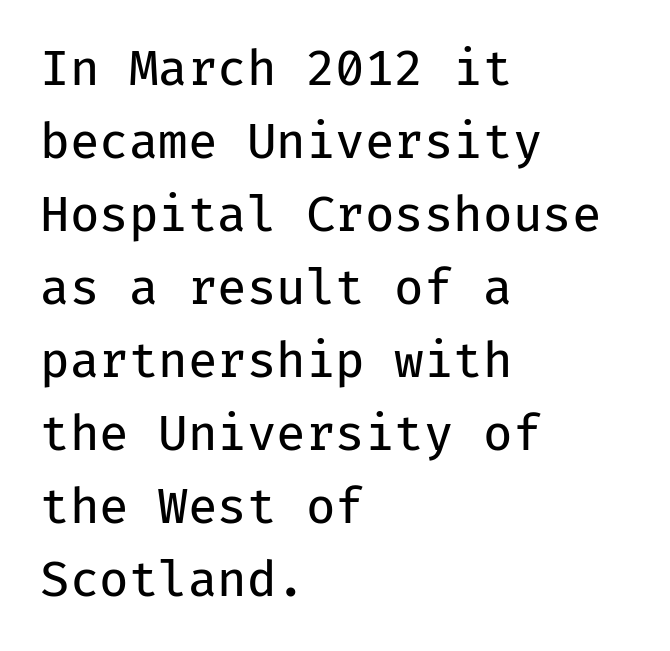
The image shows 48 px regular-weight sans-serif type, upright, monospaced; set left-aligned, normal line spacing (1.52x), normal letter spacing, not underlined; low stroke contrast and a medium x-height.
